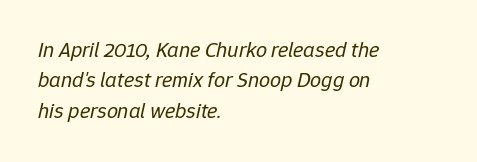
{"italic": "yes", "lean": "right", "slant_degrees": 12, "bold": "no", "underline": "no", "align": "left", "line_spacing": "normal", "line_spacing_ratio": 1.38, "letter_spacing": "normal", "letter_spacing_em": 0.0, "glyph_px": 22}
